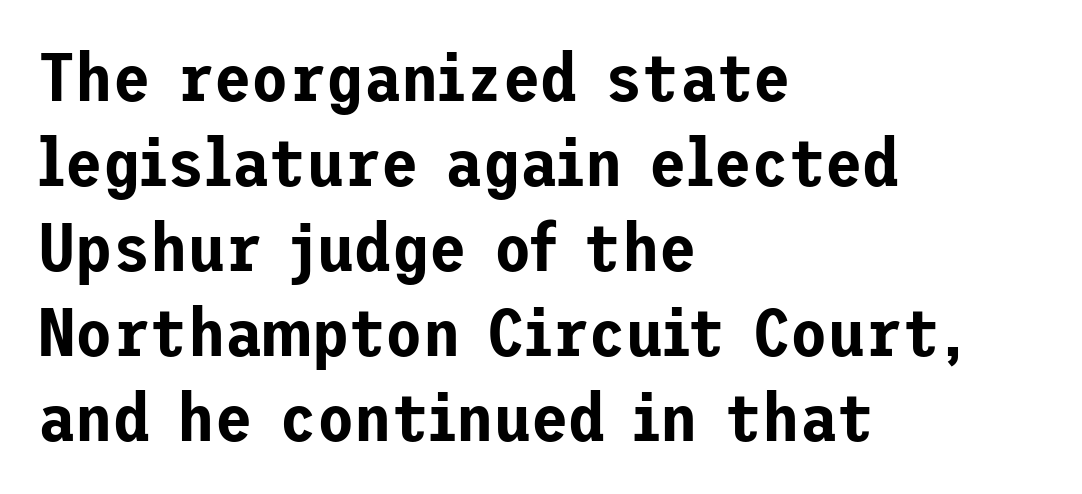
{"serif": "no", "italic": "no", "width": "normal", "stroke_contrast": "low", "x_height": "medium", "underline": "no", "align": "left", "line_spacing": "normal", "line_spacing_ratio": 1.25, "letter_spacing": "normal", "letter_spacing_em": 0.0, "glyph_px": 68}
